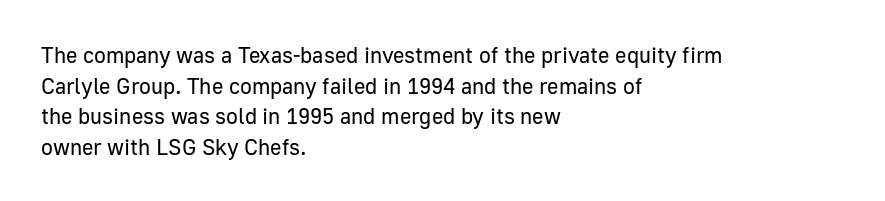
Here the glyphs are tracked normally, forming tight word shapes. This sample keeps an unexceptional amount of space between lines. Every character sits straight up, as roman type does. Each stroke keeps to a modest, everyday thickness or less. This rendering uses left alignment, leaving the right contour irregular. Descenders are the only things crossing below the line.
